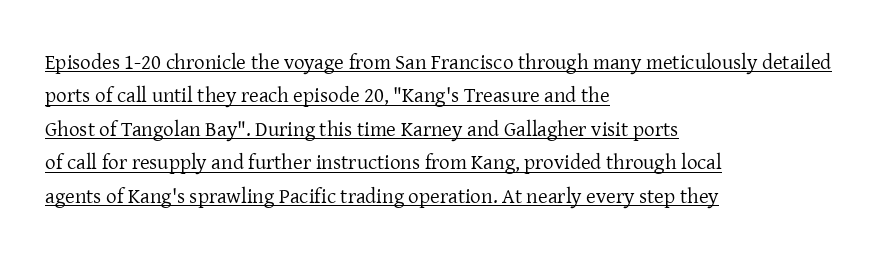
Notice how the stems are strictly vertical — no italics here. Does the leading feel generous? No, just average. How are the letters spaced? Ordinarily, with no added tracking. Is the block centered? No — it sits flush against the left margin.
